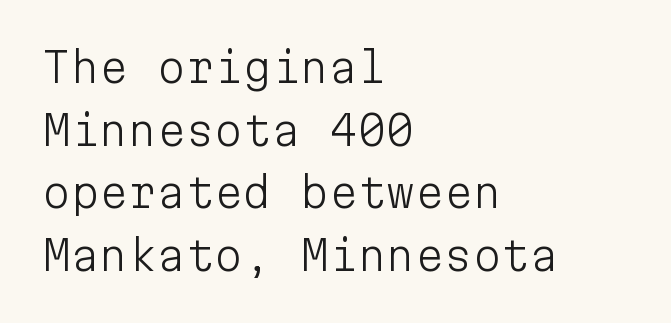
The image shows 41 px light sans-serif type, upright, monospaced; set left-aligned, normal line spacing (1.53x), normal letter spacing, not underlined; low stroke contrast and a medium x-height.
